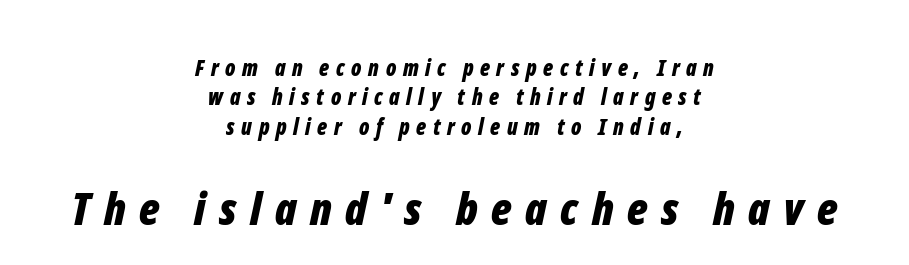
{"italic": "yes", "lean": "right", "slant_degrees": 12, "bold": "yes", "weight": "bold", "width": "condensed", "stroke_contrast": "low", "x_height": "medium", "monospaced": "no", "underline": "no", "align": "center", "line_spacing": "normal", "line_spacing_ratio": 1.34, "letter_spacing": "wide", "letter_spacing_em": 0.3, "larger_block": "second", "size_ratio": 2.05, "glyph_px": 45}
